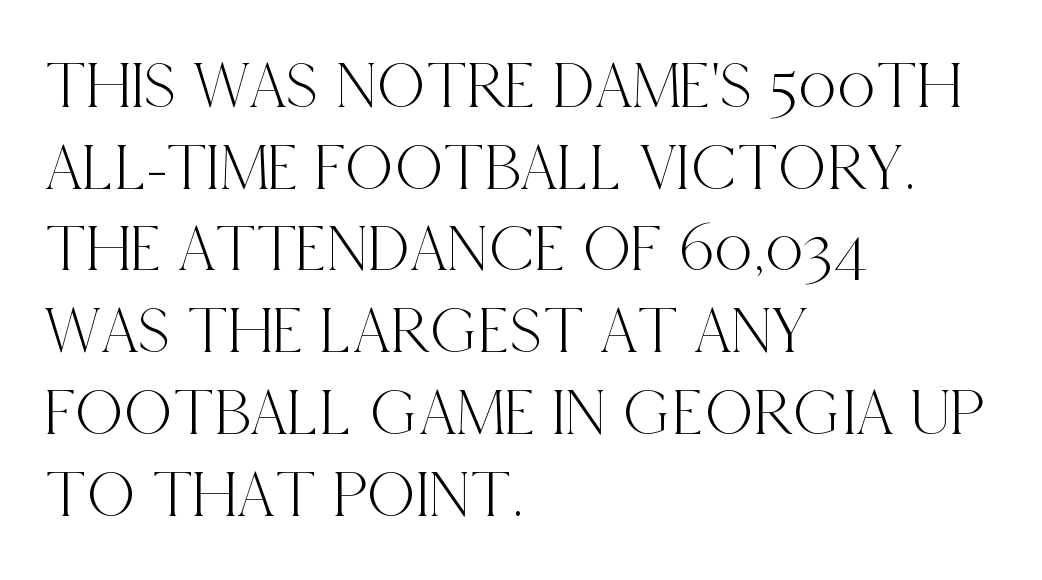
The image shows 67 px condensed serif type, upright; set left-aligned, line spacing 1.22x, normal letter spacing, not underlined; a large x-height.
